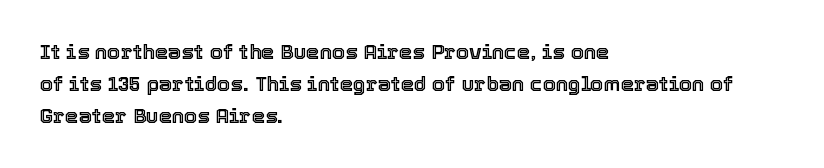
Q: Is the text italic (slanted)? A: No, it is upright.
Q: Is the text underlined? A: No.
Q: How is the paragraph aligned? A: Left-aligned.
Q: Is the spacing between letters normal or unusually wide? A: Normal.
Q: Is the spacing between lines tight, normal or loose? A: Normal.
